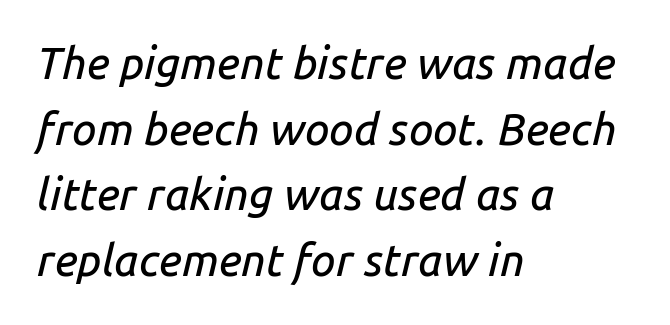
Q: Is the text italic (slanted)? A: Yes, it leans right by about 14 degrees.
Q: Is the text underlined? A: No.
Q: How is the paragraph aligned? A: Left-aligned.
Q: Is the spacing between letters normal or unusually wide? A: Normal.
Q: Is the spacing between lines tight, normal or loose? A: Normal.
Q: Width (condensed, normal, or wide)? A: Normal.
Q: Stroke contrast? A: Low.
Q: x-height? A: Medium.
Q: Monospaced? A: No.
